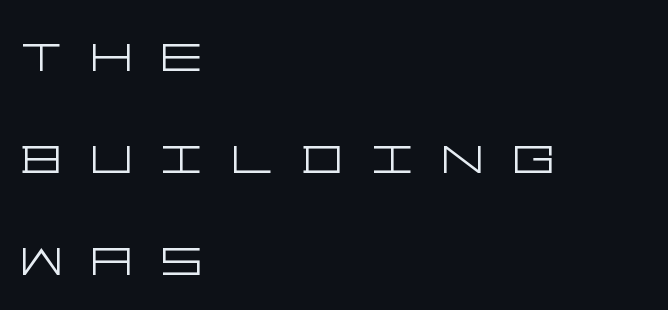
Q: Is the text bold? A: No.
Q: Is the text italic (slanted)? A: No, it is upright.
Q: Is the typeface a serif or a sans-serif typeface? A: Sans-serif.
Q: Is the text underlined? A: No.
Q: How is the paragraph aligned? A: Left-aligned.
Q: Is the spacing between letters normal or unusually wide? A: Unusually wide.
Q: Is the spacing between lines tight, normal or loose? A: Normal.
Q: Width (condensed, normal, or wide)? A: Wide.
Q: Stroke contrast? A: Low.
Q: x-height? A: Large.
